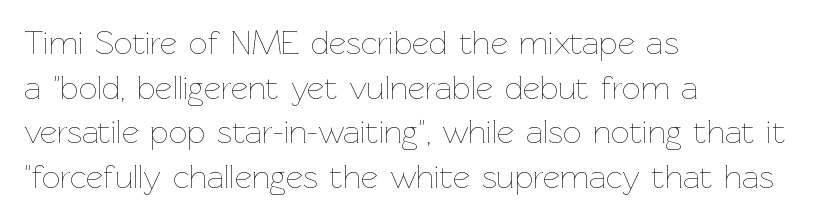
These glyphs show unthickened strokes, regular width or finer. Posture: upright roman. Which margin do the lines hug? The left one — the right edge is uneven. Each letter keeps its own natural width here, so spacing adapts to shape. This sample keeps an unexceptional amount of space between lines. The space beneath each line is pristine and unruled.
